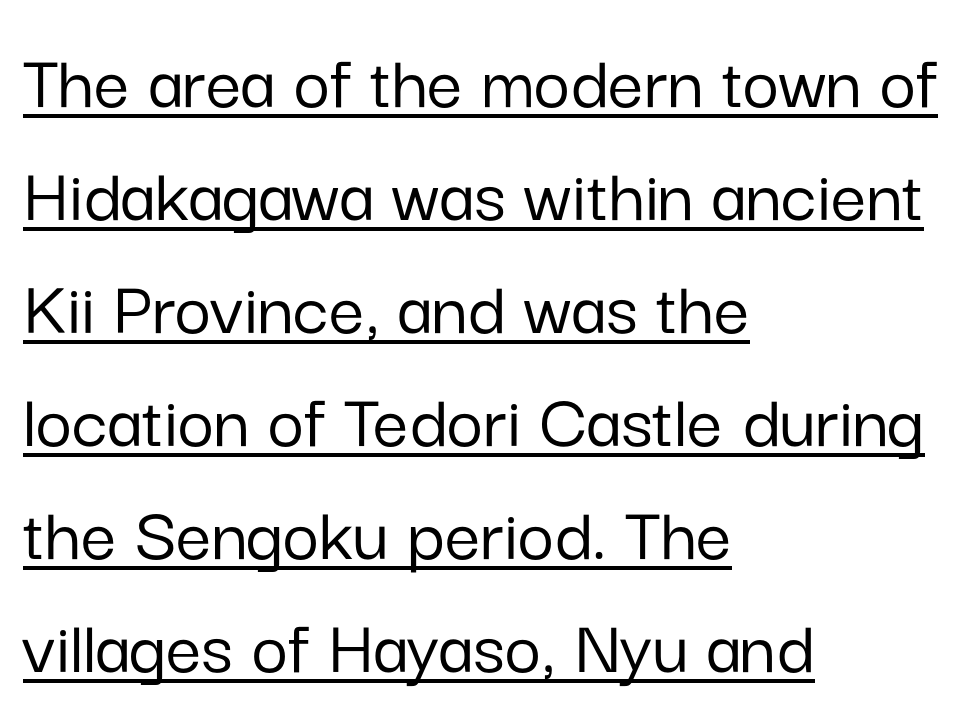
This sample has the flowing, uneven cadence of proportional lettering. The block of text has a typical density, with ordinary space between rows. The sample's only ornament is a line tracing under the words. This is sans-serif lettering, the kind often seen on screens and signage. Teacher's note: observe the even left margin — that is flush-left alignment. Each word holds together tightly as a unit, with standard inter-letter gaps.
